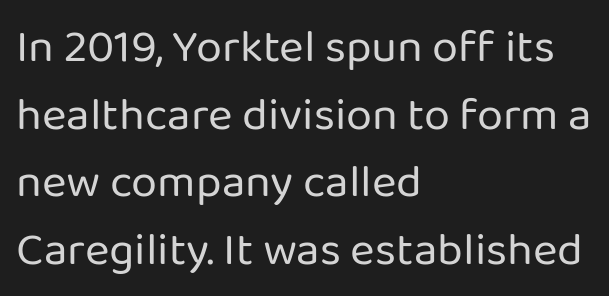
Q: Is the text bold? A: No.
Q: Is the text italic (slanted)? A: No, it is upright.
Q: Is the typeface a serif or a sans-serif typeface? A: Sans-serif.
Q: Is the text underlined? A: No.
Q: How is the paragraph aligned? A: Left-aligned.
Q: Is the spacing between letters normal or unusually wide? A: Normal.
Q: Is the spacing between lines tight, normal or loose? A: Normal.
Q: Width (condensed, normal, or wide)? A: Normal.
Q: Stroke contrast? A: Low.
Q: x-height? A: Medium.
Q: Monospaced? A: No.
